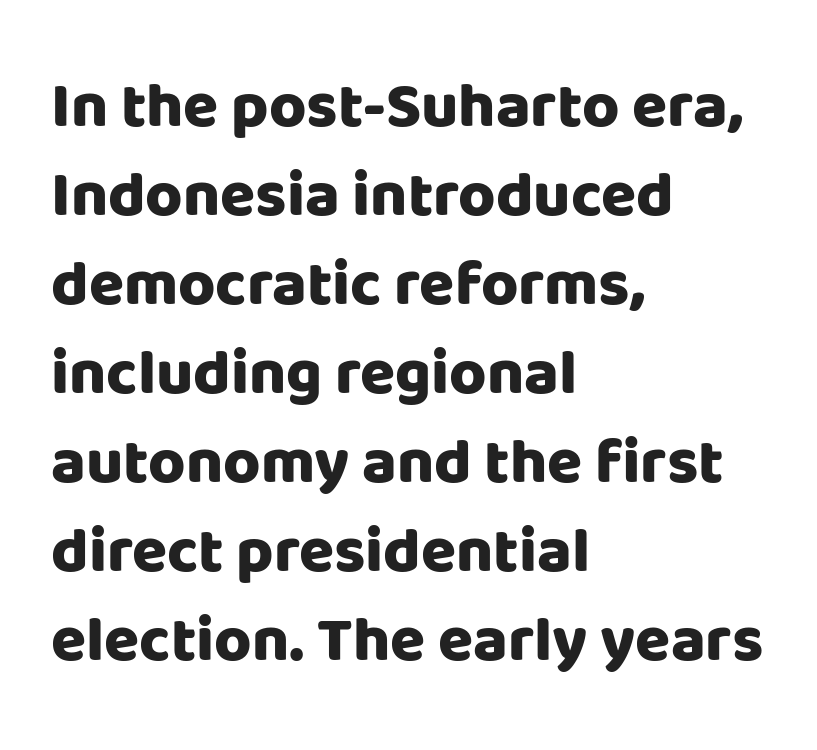
Q: Is the text bold? A: Yes.
Q: Is the text italic (slanted)? A: No, it is upright.
Q: Is the typeface a serif or a sans-serif typeface? A: Sans-serif.
Q: Is the text underlined? A: No.
Q: How is the paragraph aligned? A: Left-aligned.
Q: Is the spacing between letters normal or unusually wide? A: Normal.
Q: Is the spacing between lines tight, normal or loose? A: Normal.
Q: Width (condensed, normal, or wide)? A: Normal.
Q: Stroke contrast? A: Low.
Q: x-height? A: Large.
Q: Monospaced? A: No.
